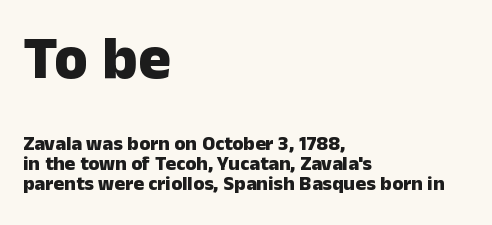
The image shows 61 px heavy sans-serif type, upright; set left-aligned, tight line spacing (0.99x), normal letter spacing, not underlined; the first (top) block is 3.05x larger; low stroke contrast and a medium x-height.
